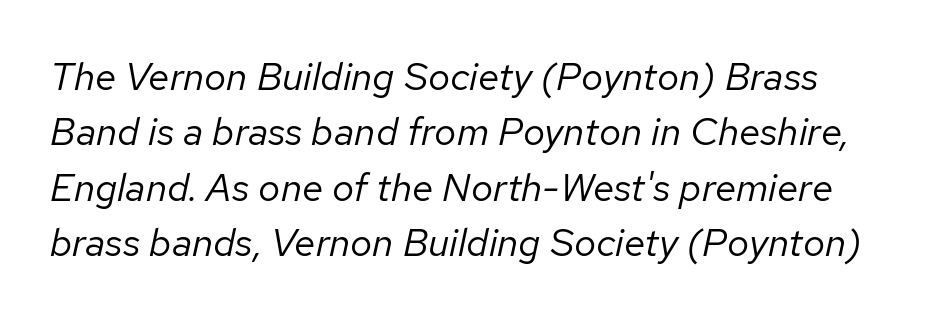
{"italic": "yes", "lean": "right", "slant_degrees": 12, "bold": "no", "weight": "regular", "width": "normal", "stroke_contrast": "low", "x_height": "medium", "monospaced": "no", "underline": "no", "line_spacing": "normal", "line_spacing_ratio": 1.42, "letter_spacing": "normal", "letter_spacing_em": 0.0, "glyph_px": 39}
